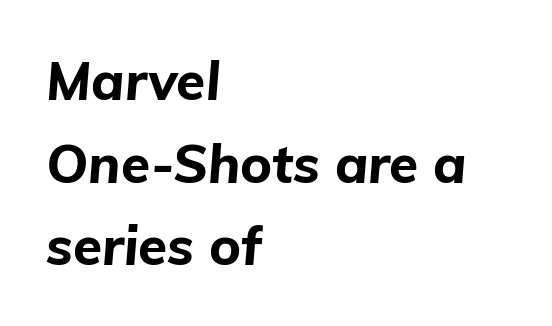
The image shows 53 px bold type, italic (leaning right); set left-aligned, normal line spacing (1.56x), normal letter spacing, not underlined; low stroke contrast and a medium x-height.
